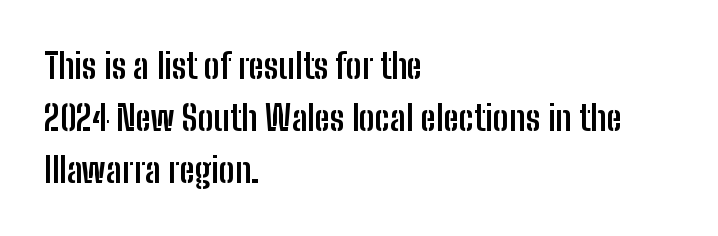
The image shows 35 px semibold, condensed sans-serif type, upright; set left-aligned, normal line spacing (1.49x), normal letter spacing, not underlined; low stroke contrast and a medium x-height.
